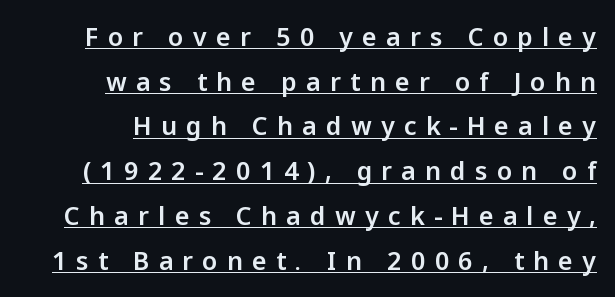
Q: Is the text italic (slanted)? A: No, it is upright.
Q: Is the text underlined? A: Yes.
Q: How is the paragraph aligned? A: Right-aligned.
Q: Is the spacing between letters normal or unusually wide? A: Unusually wide.
